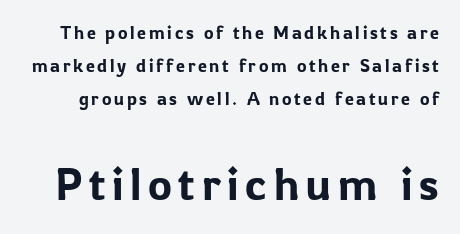
Does the lettering tilt? It doesn't — this is upright. Small over large — that's the arrangement of the two blocks here. The font family rendered here belongs to the sans-serif group. Character widths vary here, with narrow letters taking less room than wide ones.
